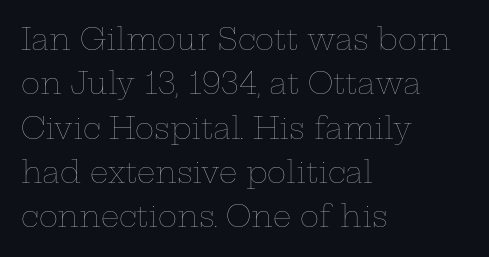
The image shows 29 px thin, wide type, upright; set left-aligned, normal line spacing (1.53x), normal letter spacing, not underlined; low stroke contrast and a medium x-height.
